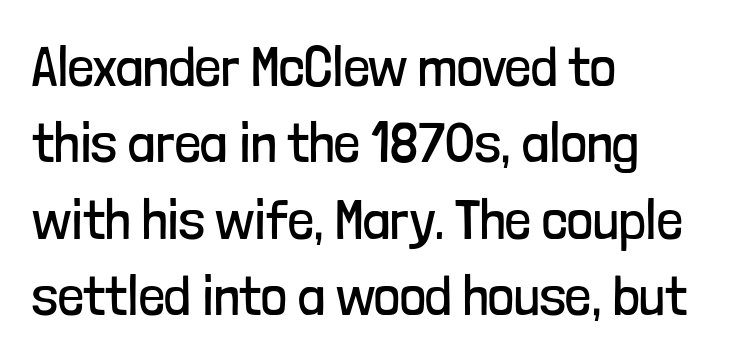
Q: Is the text bold? A: No.
Q: Is the text italic (slanted)? A: No, it is upright.
Q: Is the typeface a serif or a sans-serif typeface? A: Sans-serif.
Q: Is the text underlined? A: No.
Q: How is the paragraph aligned? A: Left-aligned.
Q: Is the spacing between letters normal or unusually wide? A: Normal.
Q: Is the spacing between lines tight, normal or loose? A: Normal.
Q: Width (condensed, normal, or wide)? A: Condensed.
Q: Stroke contrast? A: Low.
Q: x-height? A: Medium.
Q: Monospaced? A: No.
